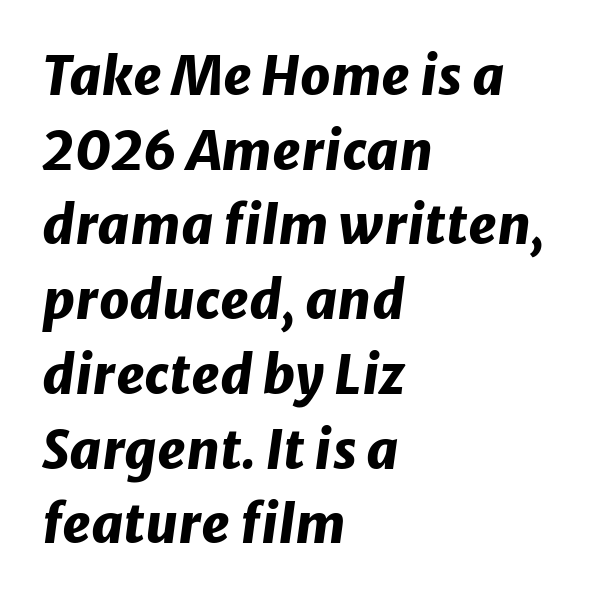
Q: Is the text bold? A: Yes.
Q: Is the text italic (slanted)? A: Yes, it leans right by about 8 degrees.
Q: Is the text underlined? A: No.
Q: How is the paragraph aligned? A: Left-aligned.
Q: Is the spacing between letters normal or unusually wide? A: Normal.
Q: Is the spacing between lines tight, normal or loose? A: Normal.
Q: Width (condensed, normal, or wide)? A: Normal.
Q: Stroke contrast? A: Low.
Q: x-height? A: Medium.
Q: Monospaced? A: No.
